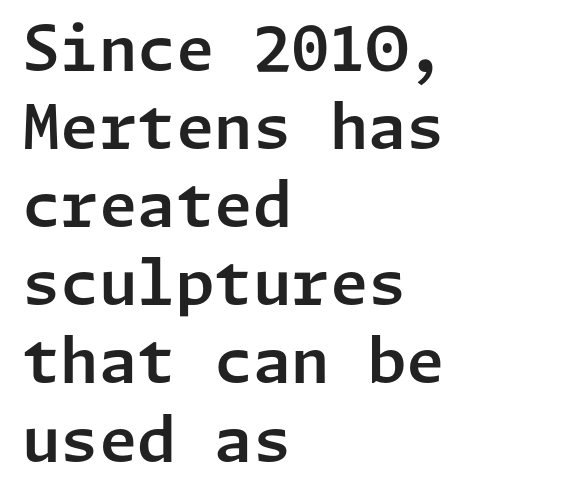
Q: Is the text italic (slanted)? A: No, it is upright.
Q: Is the typeface a serif or a sans-serif typeface? A: Sans-serif.
Q: Is the text underlined? A: No.
Q: How is the paragraph aligned? A: Left-aligned.
Q: Is the spacing between letters normal or unusually wide? A: Normal.
Q: Is the spacing between lines tight, normal or loose? A: Normal.
Q: Width (condensed, normal, or wide)? A: Normal.
Q: Stroke contrast? A: Low.
Q: x-height? A: Medium.
